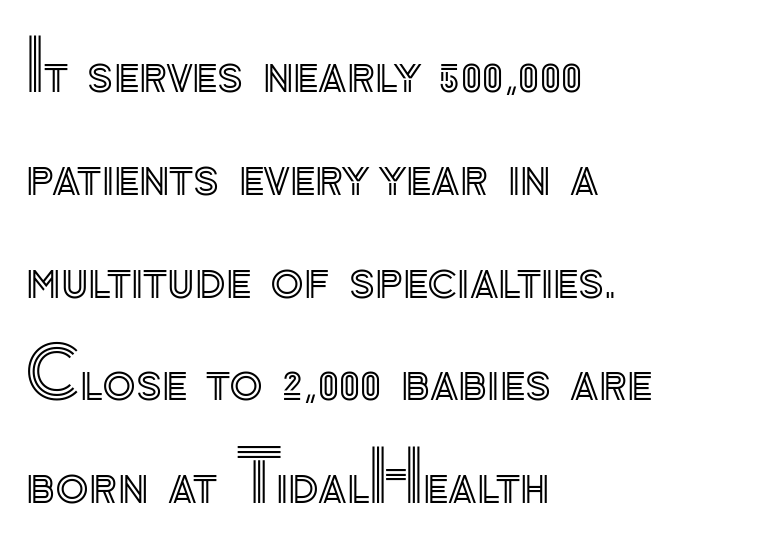
{"italic": "no", "width": "normal", "x_height": "small", "monospaced": "no", "underline": "no", "align": "left", "line_spacing": "normal", "line_spacing_ratio": 1.49, "letter_spacing": "normal", "letter_spacing_em": 0.0, "glyph_px": 69}
